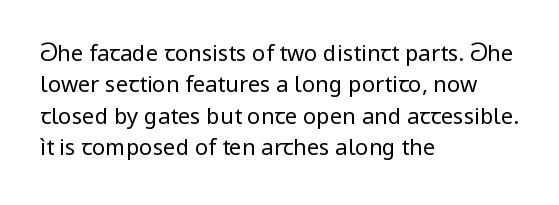
The image shows 22 px text type, upright; set left-aligned, normal line spacing (1.43x), normal letter spacing, not underlined.
